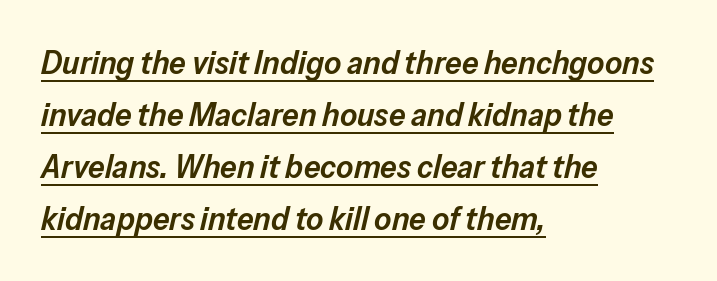
The image shows 33 px semibold type, italic (leaning right); set left-aligned, normal line spacing (1.58x), normal letter spacing, underlined; low stroke contrast and a medium x-height.
